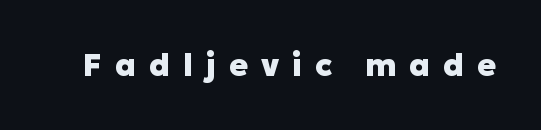
Q: Is the text bold? A: Yes.
Q: Is the text italic (slanted)? A: No, it is upright.
Q: Is the typeface a serif or a sans-serif typeface? A: Sans-serif.
Q: Is the text underlined? A: No.
Q: Is the spacing between letters normal or unusually wide? A: Unusually wide.
Q: Width (condensed, normal, or wide)? A: Normal.
Q: Stroke contrast? A: Low.
Q: x-height? A: Medium.
Q: Monospaced? A: No.
